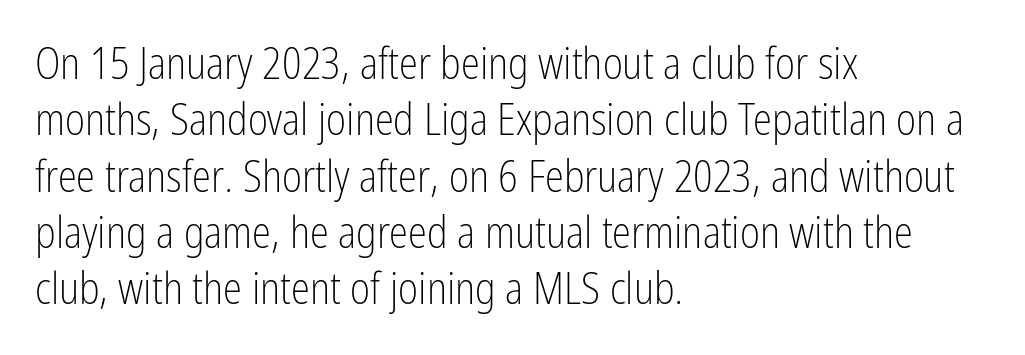
The image shows 43 px light, condensed sans-serif type, upright; set left-aligned, normal line spacing (1.31x), normal letter spacing, not underlined; low stroke contrast and a medium x-height.
